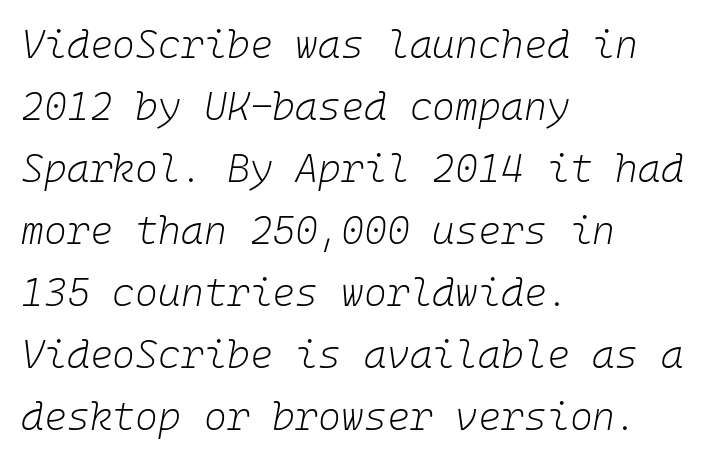
The image shows 39 px light type, italic (leaning right), monospaced; set left-aligned, normal line spacing (1.59x), normal letter spacing, not underlined; low stroke contrast and a medium x-height.
